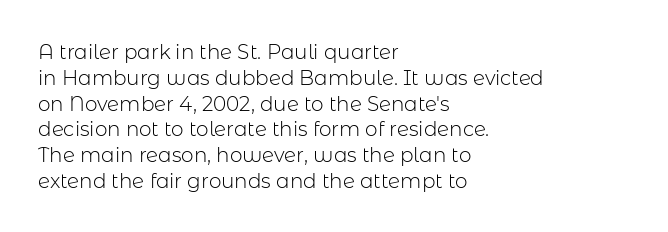
Q: Is the text bold? A: No.
Q: Is the text italic (slanted)? A: No, it is upright.
Q: Is the text underlined? A: No.
Q: How is the paragraph aligned? A: Left-aligned.
Q: Is the spacing between letters normal or unusually wide? A: Normal.
Q: Is the spacing between lines tight, normal or loose? A: Normal.
